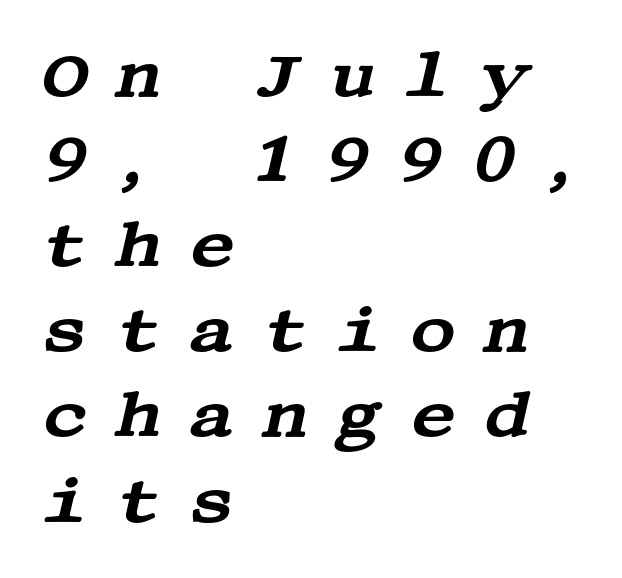
The image shows 64 px wide serif type, italic (leaning right); set left-aligned, normal line spacing (1.33x), unusually wide letter spacing (+0.41 em), not underlined; medium stroke contrast and a large x-height.
